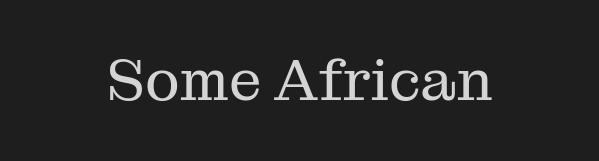
Q: Is the text bold? A: No.
Q: Is the text italic (slanted)? A: No, it is upright.
Q: Is the typeface a serif or a sans-serif typeface? A: Serif.
Q: Is the text underlined? A: No.
Q: Is the spacing between letters normal or unusually wide? A: Normal.
Q: Width (condensed, normal, or wide)? A: Normal.
Q: Stroke contrast? A: Medium.
Q: x-height? A: Medium.
Q: Monospaced? A: No.
